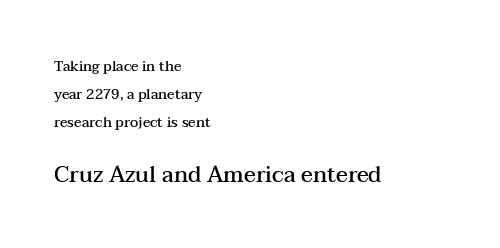
In terms of posture, this sample is upright. Plain, unruled lines of type. The compositor pushed each line to the left boundary. You get the small type first, then a jump to larger type. The vertical gap from one line to the next is large.
